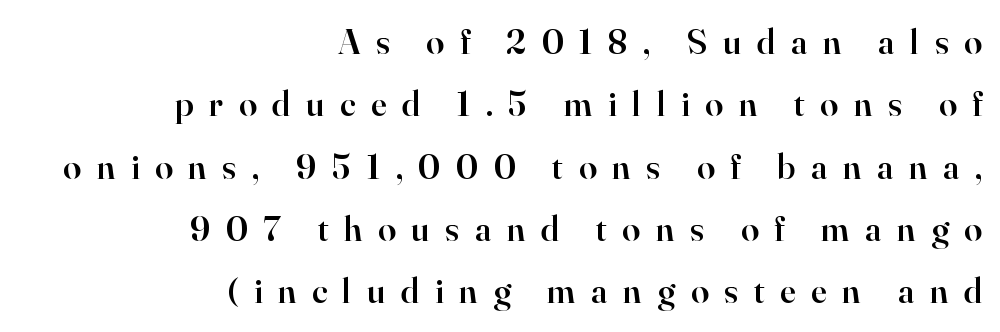
{"serif": "yes", "italic": "no", "bold": "semi", "weight": "semibold", "width": "normal", "stroke_contrast": "high", "x_height": "small", "monospaced": "no", "underline": "no", "align": "right", "line_spacing_ratio": 1.73, "letter_spacing": "wide", "letter_spacing_em": 0.43, "glyph_px": 36}
